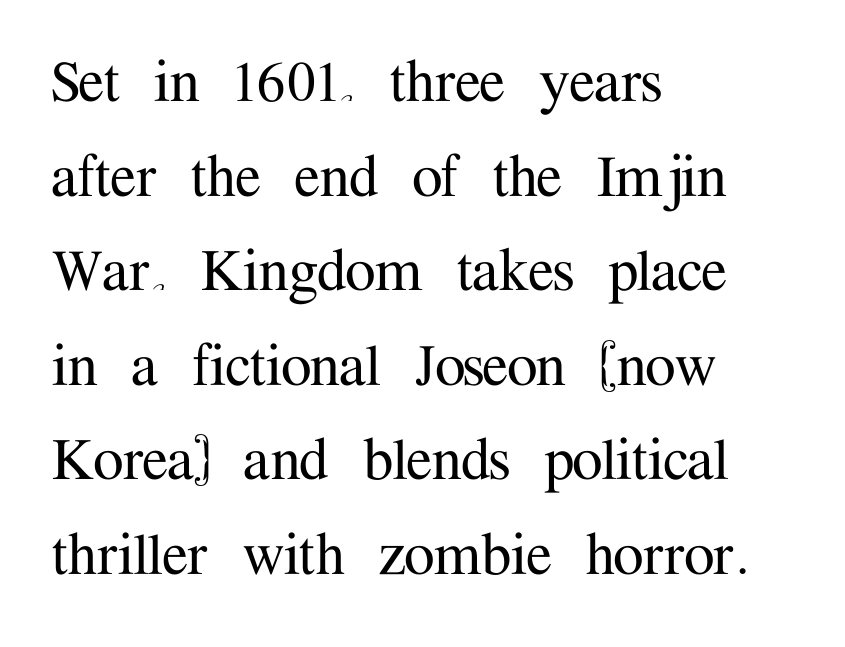
The image shows 69 px serif type, upright; set left-aligned, normal line spacing (1.37x), normal letter spacing, not underlined; medium stroke contrast and a medium x-height.
